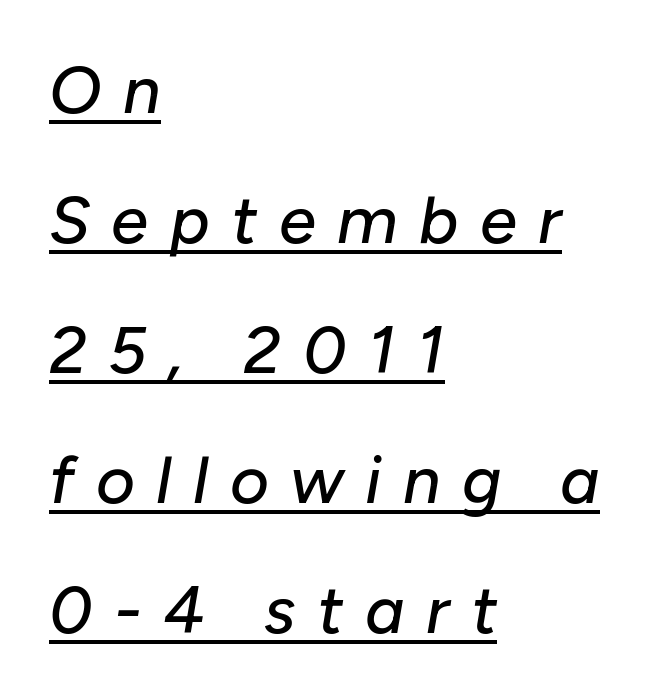
Q: Is the text italic (slanted)? A: Yes, it leans right by about 10 degrees.
Q: Is the text underlined? A: Yes.
Q: How is the paragraph aligned? A: Left-aligned.
Q: Is the spacing between letters normal or unusually wide? A: Unusually wide.
Q: Is the spacing between lines tight, normal or loose? A: Loose.
Q: Width (condensed, normal, or wide)? A: Normal.
Q: Stroke contrast? A: Low.
Q: x-height? A: Medium.
Q: Monospaced? A: No.
